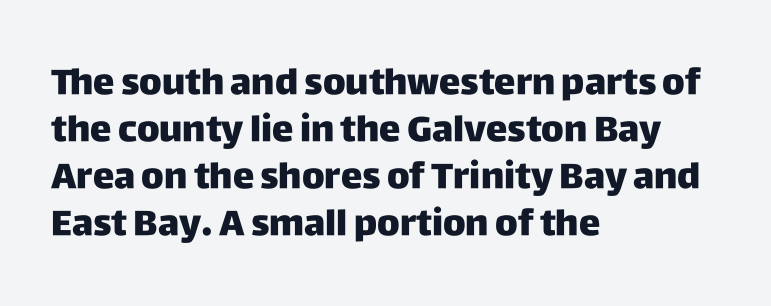
The image shows 36 px sans-serif type, upright; set left-aligned, normal line spacing (1.31x), normal letter spacing, not underlined; low stroke contrast and a large x-height.
